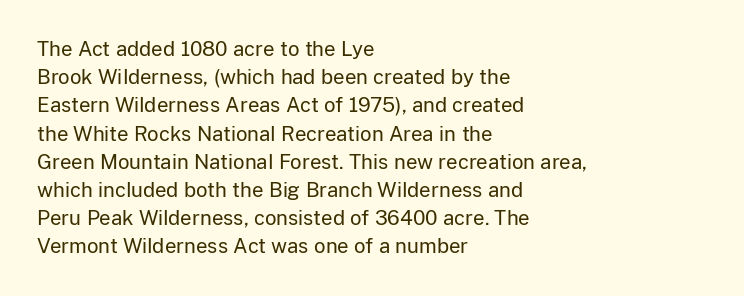
The image shows 20 px text type, upright; set left-aligned, normal line spacing (1.41x), normal letter spacing, not underlined.
